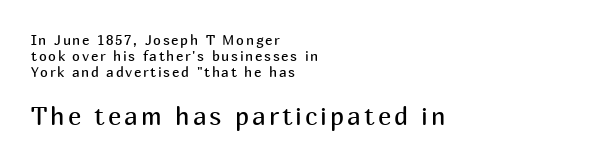
{"italic": "no", "bold": "no", "underline": "no", "align": "left", "line_spacing_ratio": 1.16, "larger_block": "second", "size_ratio": 1.79, "glyph_px": 25}
